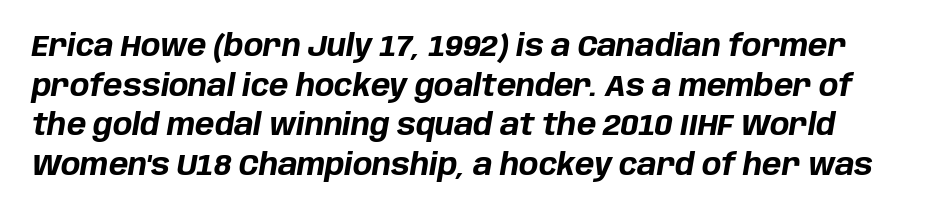
The image shows 29 px bold type, italic (leaning right); set normal line spacing (1.37x), normal letter spacing, not underlined; low stroke contrast and a large x-height.
